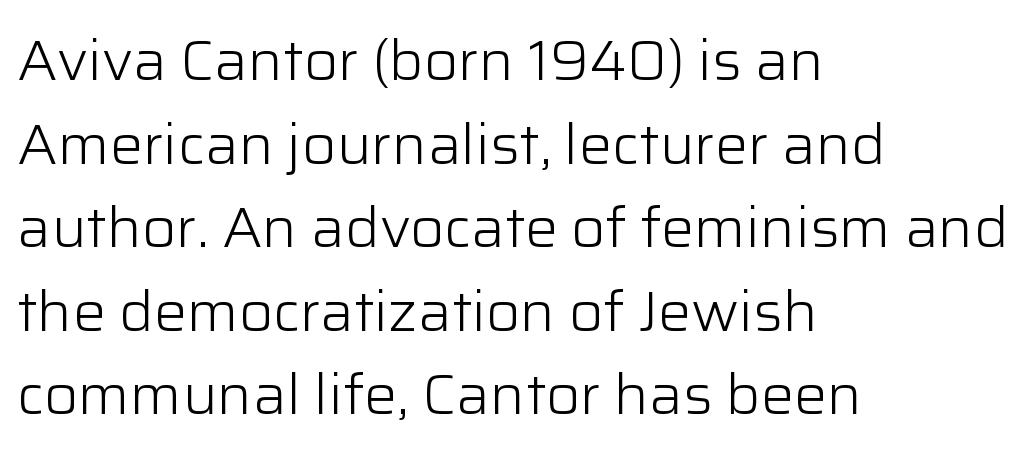
Q: Is the text bold? A: No.
Q: Is the text italic (slanted)? A: No, it is upright.
Q: Is the typeface a serif or a sans-serif typeface? A: Sans-serif.
Q: Is the text underlined? A: No.
Q: How is the paragraph aligned? A: Left-aligned.
Q: Is the spacing between letters normal or unusually wide? A: Normal.
Q: Is the spacing between lines tight, normal or loose? A: Normal.
Q: Width (condensed, normal, or wide)? A: Normal.
Q: Stroke contrast? A: Low.
Q: x-height? A: Medium.
Q: Monospaced? A: No.
